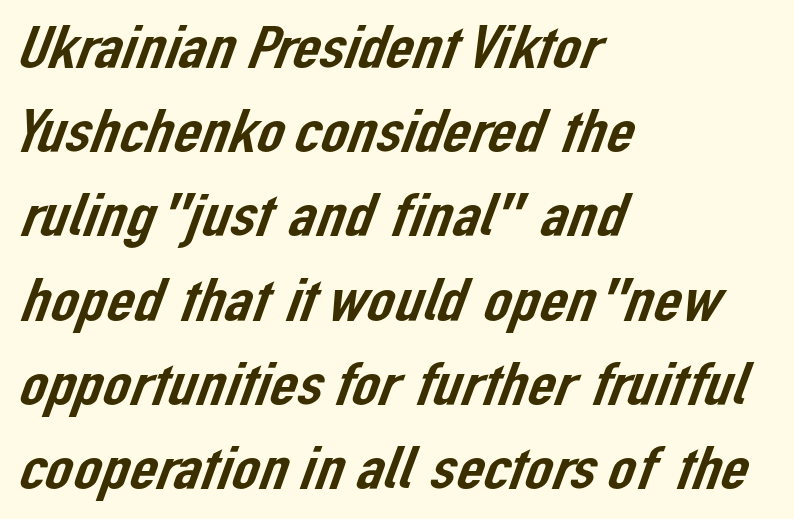
The image shows 61 px sans-serif type; set left-aligned, normal line spacing (1.38x), normal letter spacing, not underlined; low stroke contrast and a medium x-height.
